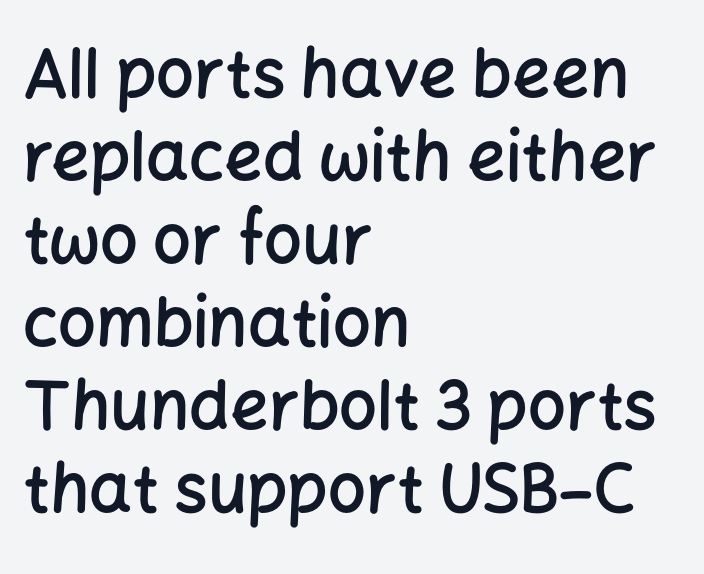
Q: Is the text bold? A: Semi-bold.
Q: Is the text italic (slanted)? A: No, it is upright.
Q: Is the typeface a serif or a sans-serif typeface? A: Sans-serif.
Q: Is the text underlined? A: No.
Q: How is the paragraph aligned? A: Left-aligned.
Q: Is the spacing between letters normal or unusually wide? A: Normal.
Q: Width (condensed, normal, or wide)? A: Normal.
Q: Stroke contrast? A: Low.
Q: x-height? A: Medium.
Q: Monospaced? A: No.
